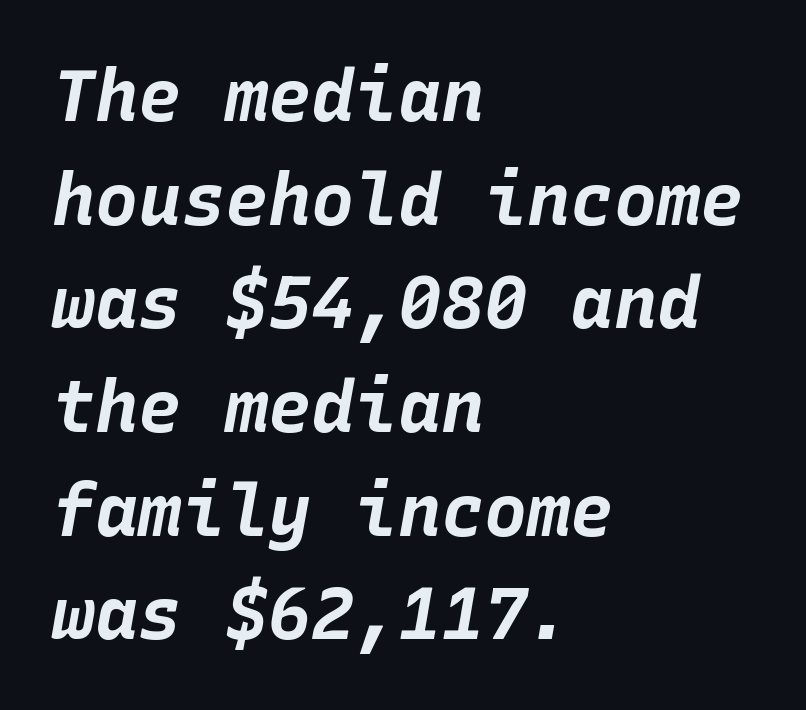
The image shows 72 px bold type, italic (leaning right), monospaced; set left-aligned, normal line spacing (1.44x), normal letter spacing, not underlined; low stroke contrast and a large x-height.
